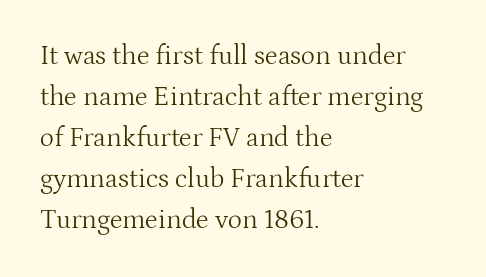
{"italic": "no", "bold": "no", "underline": "no", "align": "left", "line_spacing": "normal", "line_spacing_ratio": 1.52, "letter_spacing": "normal", "letter_spacing_em": 0.0, "glyph_px": 27}
